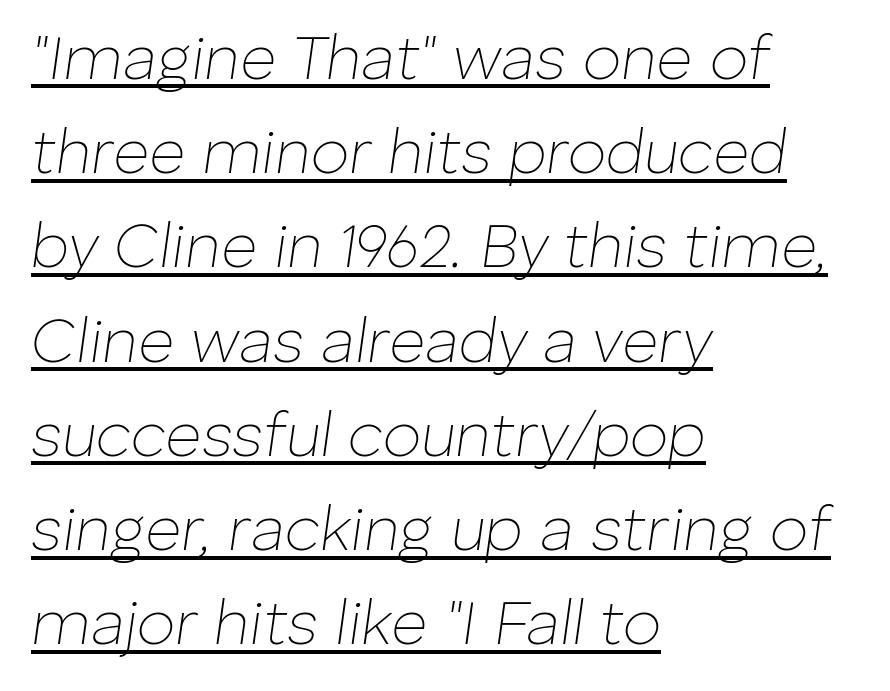
{"italic": "yes", "lean": "right", "slant_degrees": 8, "bold": "no", "weight": "thin", "width": "normal", "stroke_contrast": "low", "x_height": "medium", "monospaced": "no", "underline": "yes", "align": "left", "line_spacing": "normal", "line_spacing_ratio": 1.52, "letter_spacing": "normal", "letter_spacing_em": 0.0, "glyph_px": 62}
